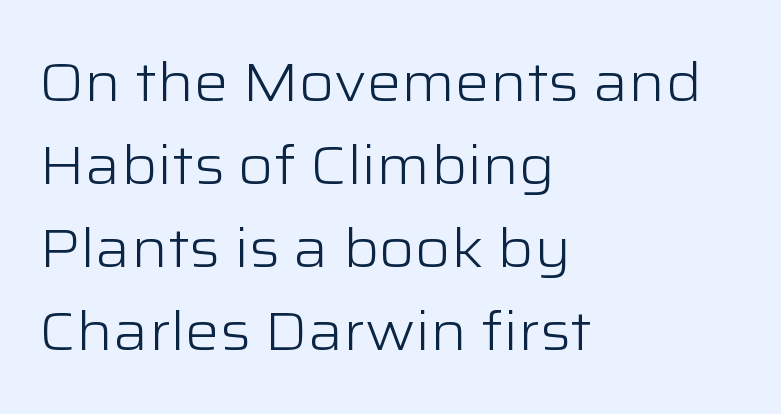
The image shows 54 px light, wide sans-serif type, upright; set left-aligned, normal line spacing (1.54x), normal letter spacing, not underlined; low stroke contrast and a medium x-height.
